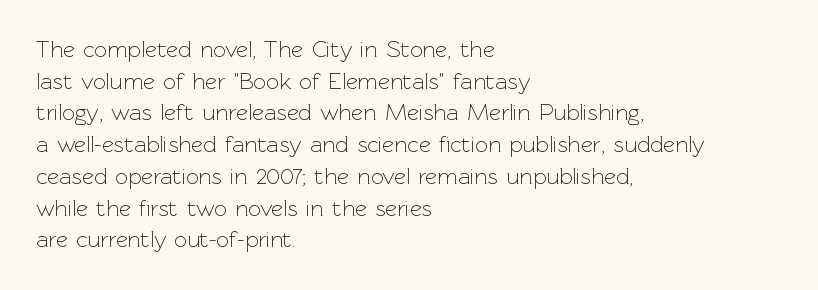
{"italic": "no", "bold": "no", "underline": "no", "align": "left", "line_spacing": "normal", "line_spacing_ratio": 1.38, "letter_spacing": "normal", "letter_spacing_em": 0.0, "glyph_px": 23}
